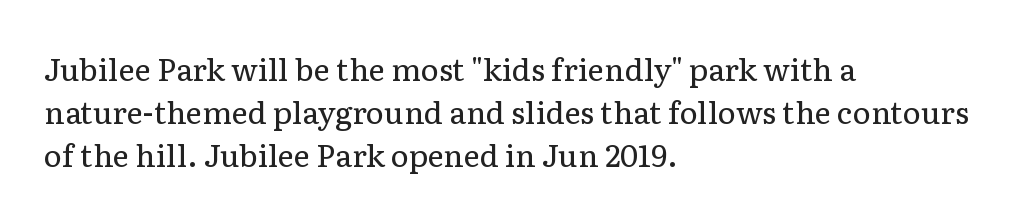
The image shows 31 px regular-weight serif type, upright; set left-aligned, normal line spacing (1.39x), normal letter spacing, not underlined; low stroke contrast and a medium x-height.
